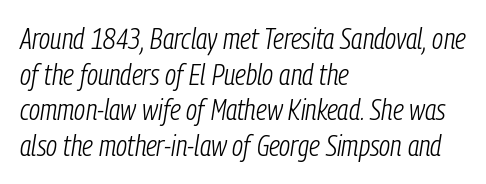
{"italic": "yes", "lean": "right", "slant_degrees": 9, "bold": "no", "weight": "light", "width": "condensed", "stroke_contrast": "low", "x_height": "medium", "monospaced": "no", "underline": "no", "align": "left", "line_spacing_ratio": 1.23, "letter_spacing": "normal", "letter_spacing_em": 0.0, "glyph_px": 29}
